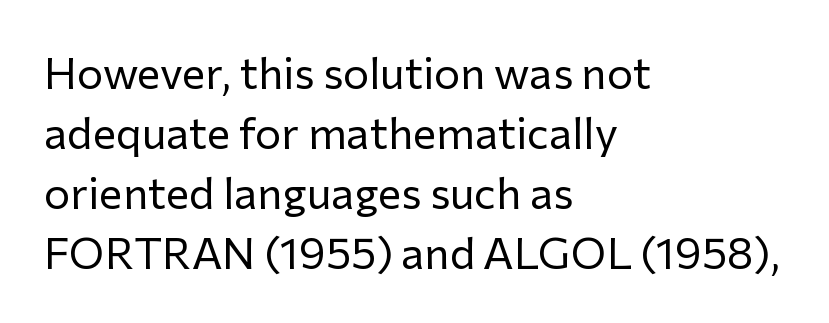
The typeface chosen for these lines omits serifs. The space beneath each line is pristine and unruled. The letterforms sit at book weight or below. Spacing verdict: proportional, widths tailored to each character. Nothing unusual about the tracking: characters are spaced as the font intends.
